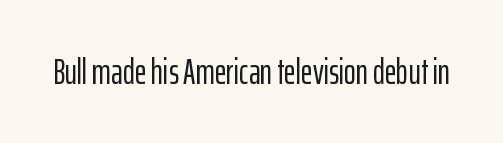
The image shows 36 px condensed sans-serif type, upright; set normal letter spacing, not underlined; low stroke contrast and a medium x-height.
